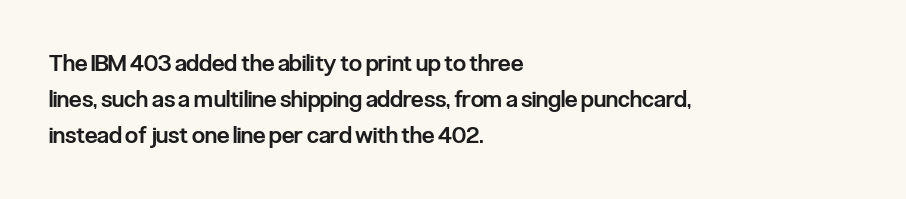
The image shows 23 px text type, upright; set left-aligned, normal line spacing (1.57x), normal letter spacing, not underlined.
